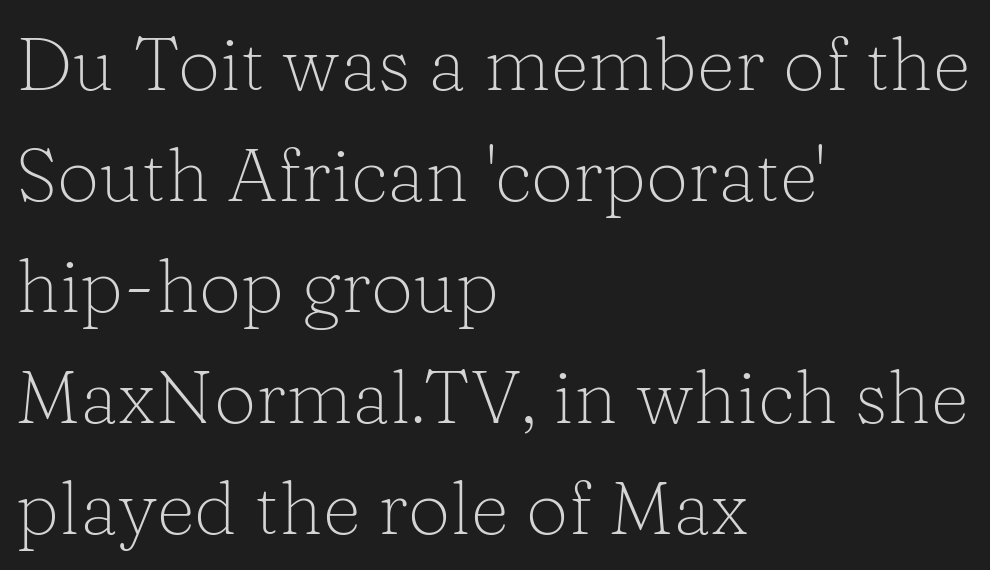
Is the type heavy? It reads as light-to-regular instead. The specimen omits any rule beneath the text block's lines. What stands out about the letter spacing? Nothing — it is the standard amount. Letterform terminals end in serifs throughout the passage.
